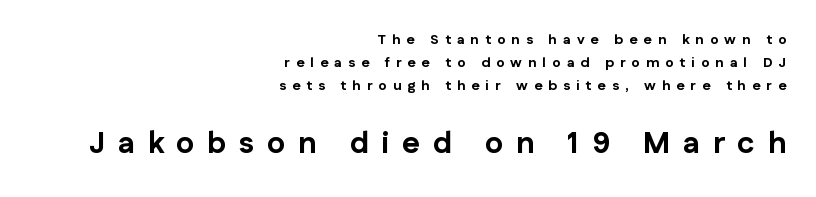
Successive baselines arrive at the customary interval. Underlining? Definitely not there. The letters advance in unequal steps, a hallmark of proportional type. Typeset ragged left — the right edge is the straight one. Does extra space separate the letters? Yes, quite a lot of it. The passage shown is emphatically bold.
